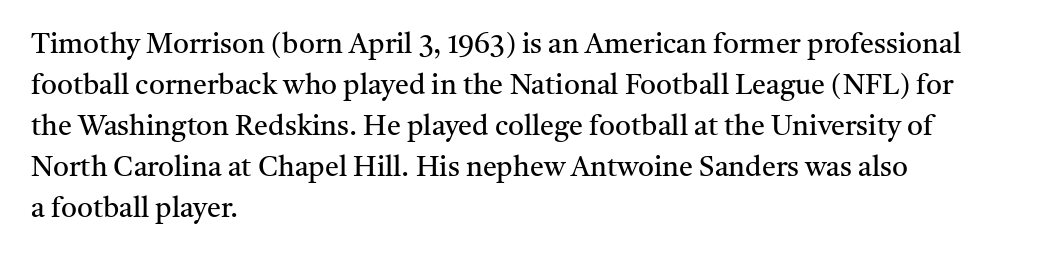
{"serif": "yes", "italic": "no", "bold": "no", "weight": "regular", "width": "normal", "stroke_contrast": "medium", "x_height": "medium", "monospaced": "no", "underline": "no", "align": "left", "line_spacing": "normal", "line_spacing_ratio": 1.46, "letter_spacing": "normal", "letter_spacing_em": 0.0, "glyph_px": 28}
